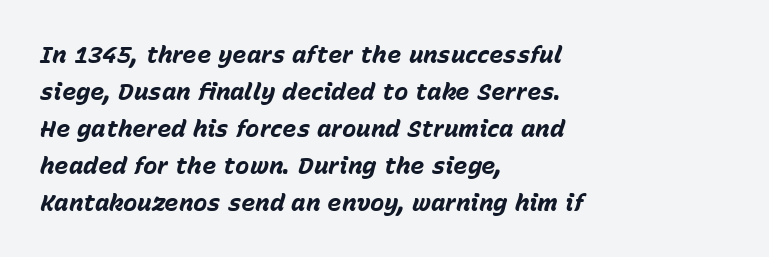
The face used here has the dense, thick strokes of a bold. Inter-character spacing is left at the font's built-in metrics. Emphasis-style slanted type is in use. The paragraph shown leans on its left margin. The glyphs are unaccompanied by any horizontal stroke below them.
